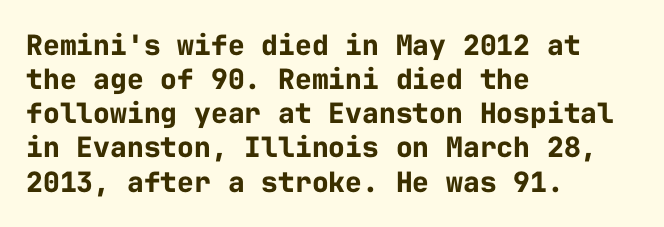
Q: Is the text bold? A: Yes.
Q: Is the text italic (slanted)? A: No, it is upright.
Q: Is the typeface a serif or a sans-serif typeface? A: Sans-serif.
Q: Is the text underlined? A: No.
Q: How is the paragraph aligned? A: Left-aligned.
Q: Is the spacing between letters normal or unusually wide? A: Normal.
Q: Width (condensed, normal, or wide)? A: Normal.
Q: Stroke contrast? A: Low.
Q: x-height? A: Medium.
Q: Monospaced? A: Yes.
